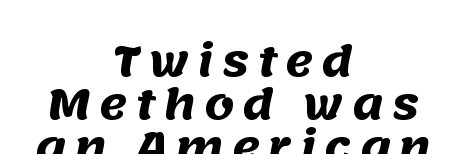
Q: Is the text bold? A: Yes.
Q: Is the typeface a serif or a sans-serif typeface? A: Sans-serif.
Q: Is the text underlined? A: No.
Q: How is the paragraph aligned? A: Centered.
Q: Is the spacing between letters normal or unusually wide? A: Unusually wide.
Q: Is the spacing between lines tight, normal or loose? A: Tight.
Q: Width (condensed, normal, or wide)? A: Normal.
Q: Stroke contrast? A: Medium.
Q: x-height? A: Large.
Q: Monospaced? A: No.
